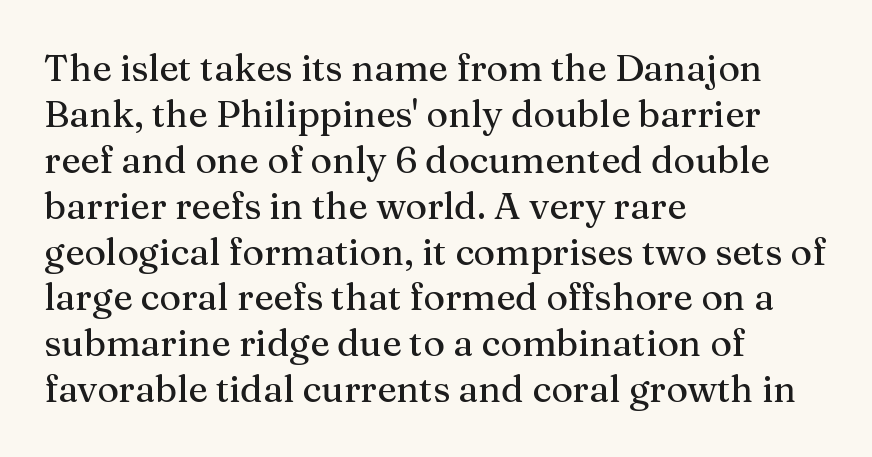
{"serif": "yes", "italic": "no", "width": "normal", "stroke_contrast": "medium", "x_height": "medium", "monospaced": "no", "underline": "no", "align": "left", "line_spacing_ratio": 1.24, "letter_spacing": "normal", "letter_spacing_em": 0.0, "glyph_px": 37}
